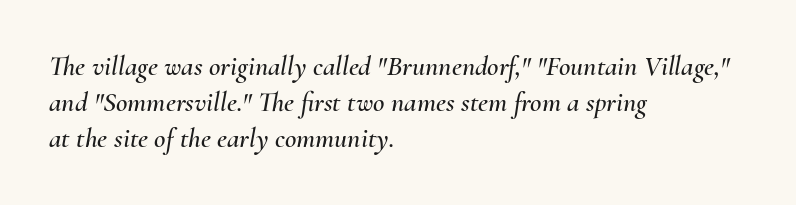
The image shows 28 px text type, italic (leaning right); set left-aligned, normal line spacing (1.28x), normal letter spacing, not underlined; medium stroke contrast and a small x-height.
